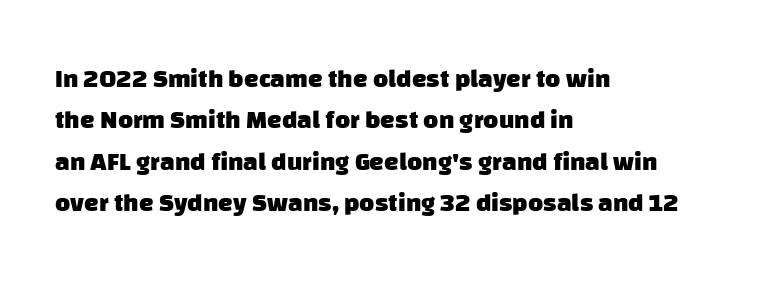
Q: Is the text bold? A: Yes.
Q: Is the text underlined? A: No.
Q: How is the paragraph aligned? A: Left-aligned.
Q: Is the spacing between letters normal or unusually wide? A: Normal.
Q: Is the spacing between lines tight, normal or loose? A: Normal.
